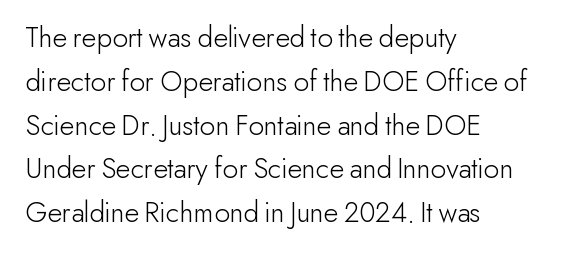
The image shows 30 px light sans-serif type, upright; set left-aligned, normal line spacing (1.46x), normal letter spacing, not underlined; low stroke contrast and a small x-height.
